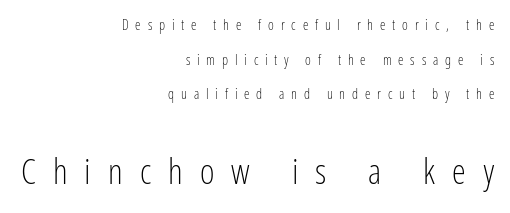
Q: Is the text bold? A: No.
Q: Is the text italic (slanted)? A: No, it is upright.
Q: Is the typeface a serif or a sans-serif typeface? A: Sans-serif.
Q: Is the text underlined? A: No.
Q: How is the paragraph aligned? A: Right-aligned.
Q: Is the spacing between letters normal or unusually wide? A: Unusually wide.
Q: Is the spacing between lines tight, normal or loose? A: Loose.
Q: Which block of text is set in a larger size, the first (top) or the second (bottom)? A: The second (bottom) one.
Q: Width (condensed, normal, or wide)? A: Condensed.
Q: Stroke contrast? A: Low.
Q: x-height? A: Medium.
Q: Monospaced? A: No.
